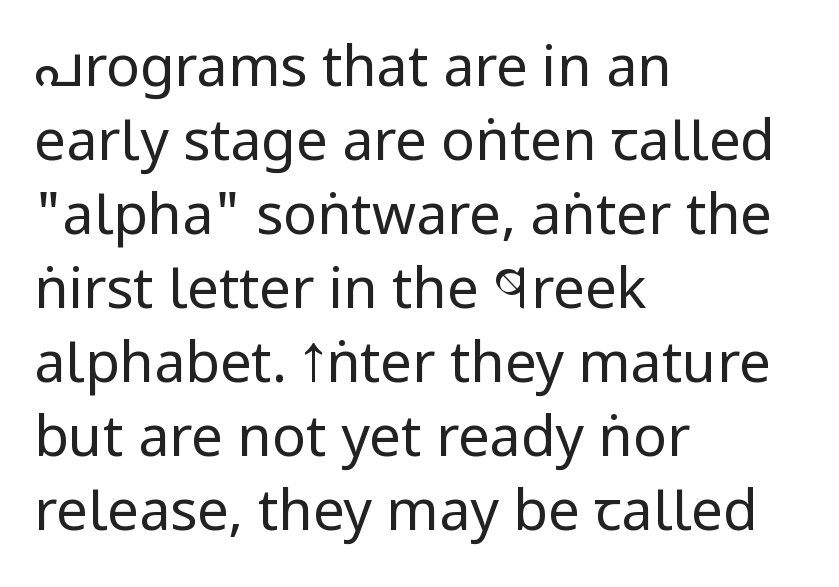
Q: Is the text bold? A: No.
Q: Is the text italic (slanted)? A: No, it is upright.
Q: Is the typeface a serif or a sans-serif typeface? A: Sans-serif.
Q: Is the text underlined? A: No.
Q: How is the paragraph aligned? A: Left-aligned.
Q: Is the spacing between letters normal or unusually wide? A: Normal.
Q: Is the spacing between lines tight, normal or loose? A: Normal.
Q: Width (condensed, normal, or wide)? A: Condensed.
Q: Stroke contrast? A: Low.
Q: x-height? A: Large.
Q: Monospaced? A: No.
